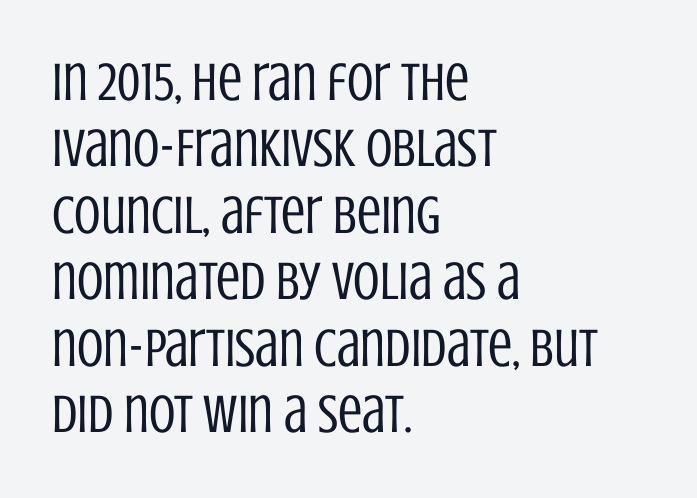
The image shows 54 px regular-weight, condensed sans-serif type, upright; set left-aligned, line spacing 1.23x, normal letter spacing, not underlined; low stroke contrast and a large x-height.
